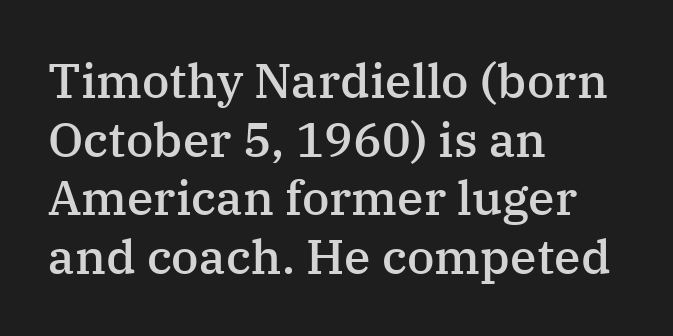
{"serif": "yes", "italic": "no", "bold": "semi", "weight": "semibold", "width": "normal", "stroke_contrast": "medium", "x_height": "medium", "monospaced": "no", "underline": "no", "align": "left", "line_spacing_ratio": 1.22, "letter_spacing": "normal", "letter_spacing_em": 0.0, "glyph_px": 48}
